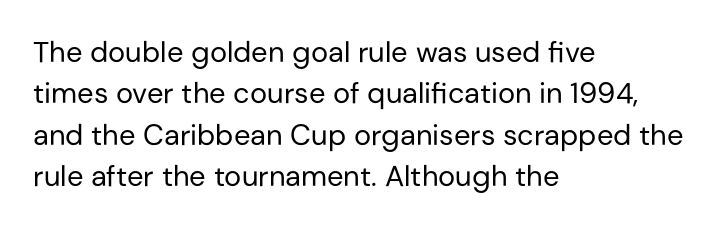
The image shows 29 px regular-weight sans-serif type, upright; set left-aligned, normal line spacing (1.43x), normal letter spacing, not underlined; low stroke contrast and a medium x-height.
